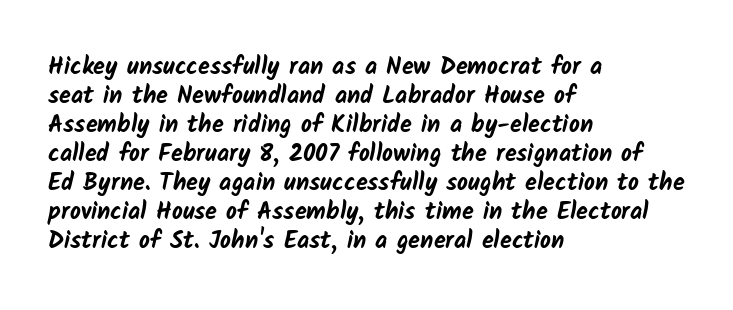
A student would call this left alignment; a typographer would say flush left, rag right. A typesetter would call this zero additional tracking. The zone under the glyphs is completely vacant. Pretty heavy lettering here — definitely bold.
